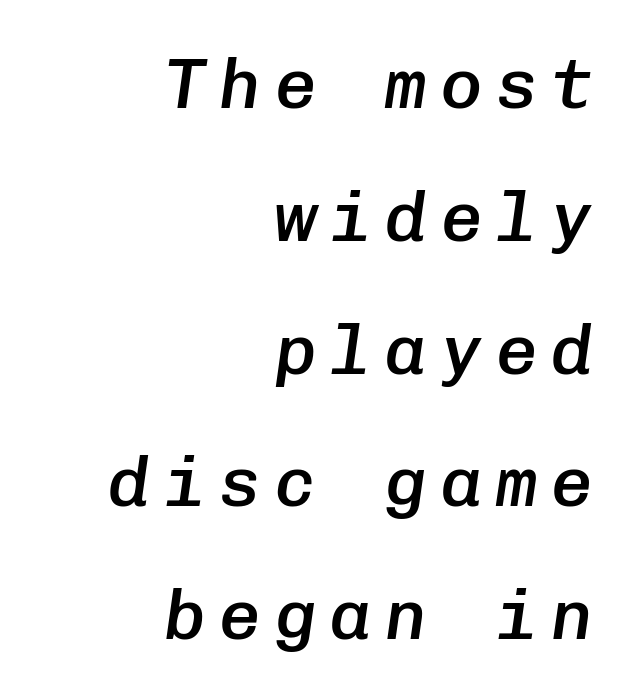
{"italic": "yes", "lean": "right", "slant_degrees": 8, "bold": "semi", "weight": "semibold", "width": "normal", "stroke_contrast": "low", "x_height": "medium", "monospaced": "yes", "underline": "no", "align": "right", "line_spacing_ratio": 1.87, "glyph_px": 71}
